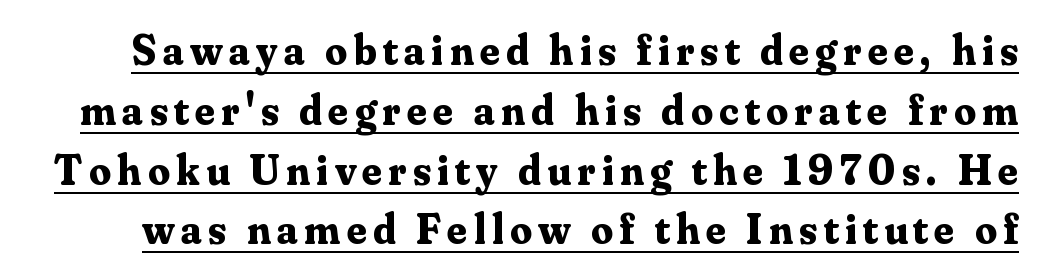
The rendering uses a bold face; every stroke is thick and dark. Rows of type keep a routine distance in the vertical direction. The typography opts for an upright posture over an oblique one. Note the varied advance widths — an 'i' is clearly narrower than an 'm'.
